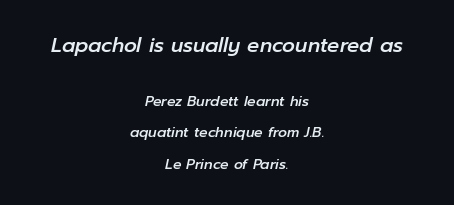
Each row of text sits above clean, open space. The passage shown begins with its larger block and ends with its smaller one. Nothing unusual about the tracking: characters are spaced as the font intends. Horizontally, the lines are justified to the midpoint only. The line-height multiplier appears high, well above default. Rendered with sloped, italic letterforms.
